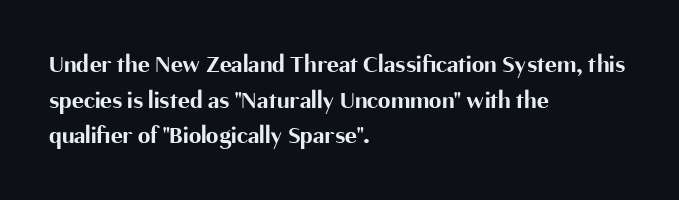
This rendering leaves character spacing at its baseline value. Any mark beneath the type? The region is blank. This is roman type, the default non-slanted kind. Pretty heavy lettering here — definitely bold. Notice how descenders clear the ascenders below comfortably — that's standard leading. All the whitespace from short lines collects on the right.
